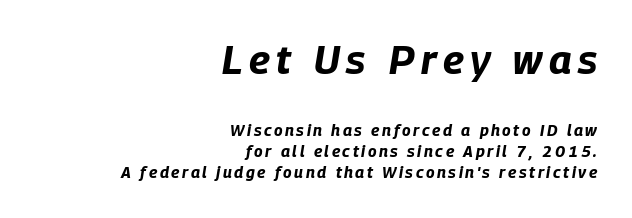
{"italic": "yes", "lean": "right", "slant_degrees": 9, "bold": "yes", "weight": "bold", "width": "condensed", "stroke_contrast": "low", "x_height": "large", "monospaced": "no", "underline": "no", "align": "right", "line_spacing": "normal", "line_spacing_ratio": 1.32, "larger_block": "first", "size_ratio": 2.5, "glyph_px": 40}
